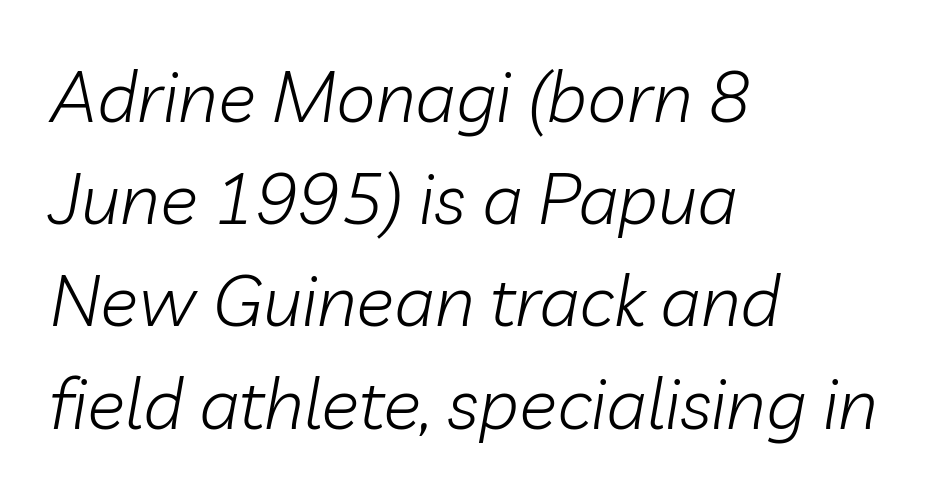
{"italic": "yes", "lean": "right", "slant_degrees": 10, "bold": "no", "weight": "light", "width": "normal", "stroke_contrast": "low", "x_height": "medium", "monospaced": "no", "underline": "no", "align": "left", "line_spacing": "normal", "line_spacing_ratio": 1.44, "letter_spacing": "normal", "letter_spacing_em": 0.0, "glyph_px": 71}
